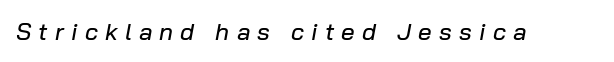
The image shows 24 px text type, italic (leaning right); set unusually wide letter spacing (+0.3 em), not underlined.
